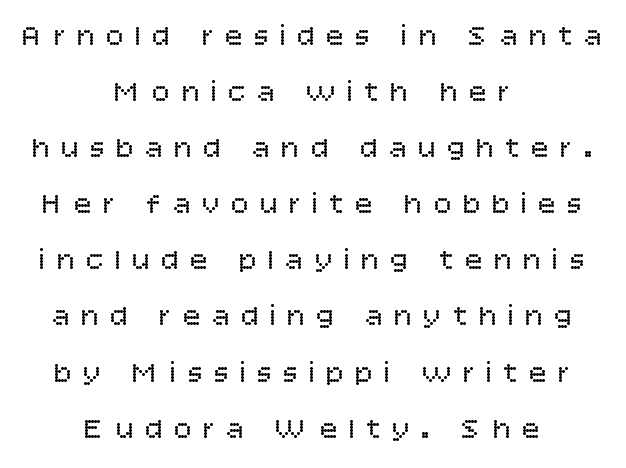
Q: Is the text bold? A: No.
Q: Is the text italic (slanted)? A: No, it is upright.
Q: Is the typeface a serif or a sans-serif typeface? A: Sans-serif.
Q: Is the text underlined? A: No.
Q: How is the paragraph aligned? A: Centered.
Q: Is the spacing between letters normal or unusually wide? A: Unusually wide.
Q: Width (condensed, normal, or wide)? A: Normal.
Q: Stroke contrast? A: Low.
Q: x-height? A: Large.
Q: Monospaced? A: No.
